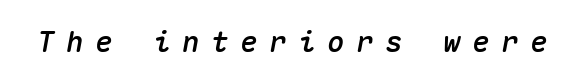
The image shows 29 px text type, italic (leaning right), monospaced; set unusually wide letter spacing (+0.4 em), not underlined; medium stroke contrast and a medium x-height.
